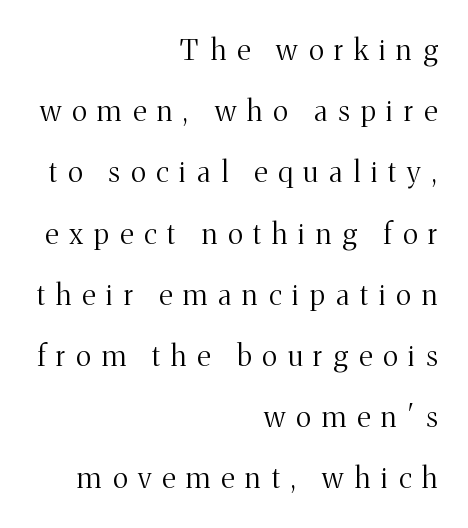
The image shows 29 px light serif type, upright; set right-aligned, loose line spacing (2.11x), unusually wide letter spacing (+0.38 em), not underlined; medium stroke contrast and a medium x-height.
